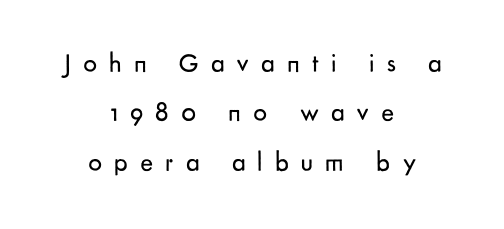
Plain, unruled lines of type. Caption: expanded tracking, letters set apart. The strokes carry an ordinary text weight at most. This sample is center-justified, so both line endings float freely.
